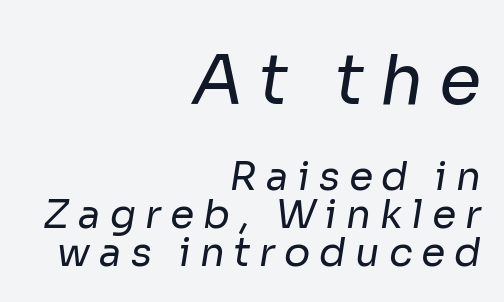
The image shows 68 px regular-weight sans-serif type; set right-aligned, tight line spacing (0.97x), unusually wide letter spacing (+0.23 em), not underlined; the first (top) block is 1.74x larger; low stroke contrast and a medium x-height.
